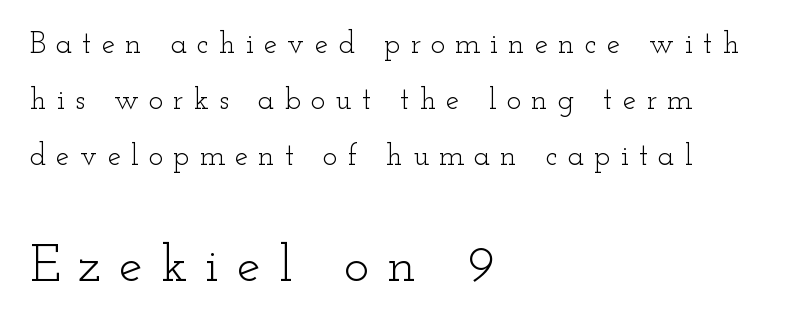
{"serif": "yes", "italic": "no", "bold": "no", "weight": "light", "width": "wide", "stroke_contrast": "low", "x_height": "small", "monospaced": "no", "underline": "no", "align": "left", "line_spacing_ratio": 1.87, "letter_spacing": "wide", "letter_spacing_em": 0.34, "larger_block": "second", "size_ratio": 1.77, "glyph_px": 53}
